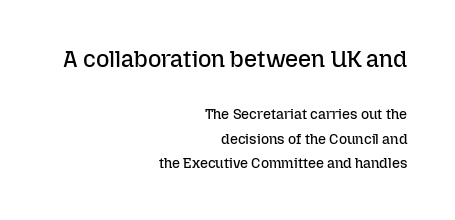
Q: Is the text bold? A: No.
Q: Is the text italic (slanted)? A: No, it is upright.
Q: Is the text underlined? A: No.
Q: How is the paragraph aligned? A: Right-aligned.
Q: Is the spacing between letters normal or unusually wide? A: Normal.
Q: Which block of text is set in a larger size, the first (top) or the second (bottom)? A: The first (top) one.
